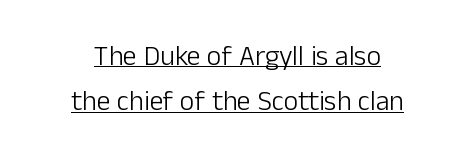
{"serif": "no", "italic": "no", "bold": "no", "weight": "light", "width": "normal", "stroke_contrast": "low", "x_height": "medium", "monospaced": "no", "underline": "yes", "align": "center", "line_spacing": "normal", "line_spacing_ratio": 1.62, "letter_spacing": "normal", "letter_spacing_em": 0.0, "glyph_px": 28}
